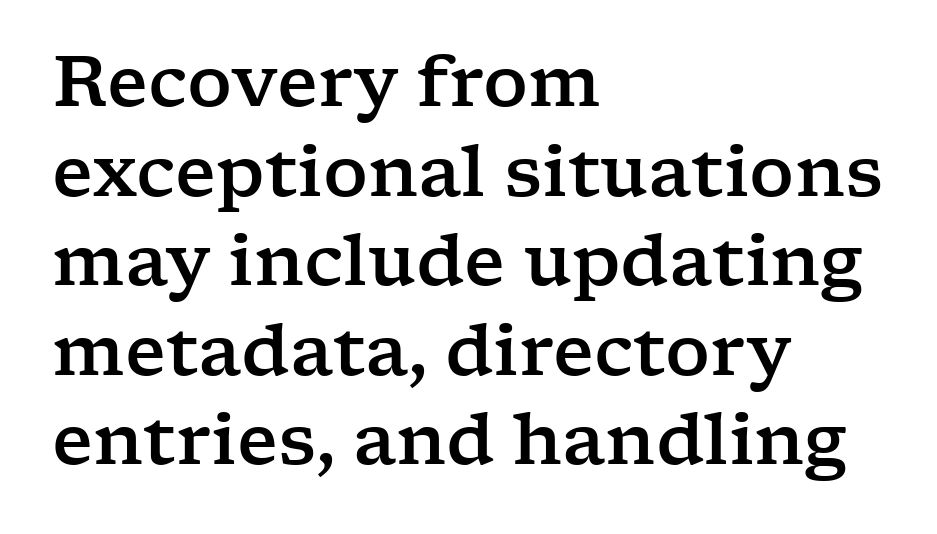
{"serif": "yes", "italic": "no", "width": "wide", "stroke_contrast": "low", "x_height": "medium", "monospaced": "no", "underline": "no", "align": "left", "line_spacing": "normal", "line_spacing_ratio": 1.28, "letter_spacing": "normal", "letter_spacing_em": 0.0, "glyph_px": 70}
